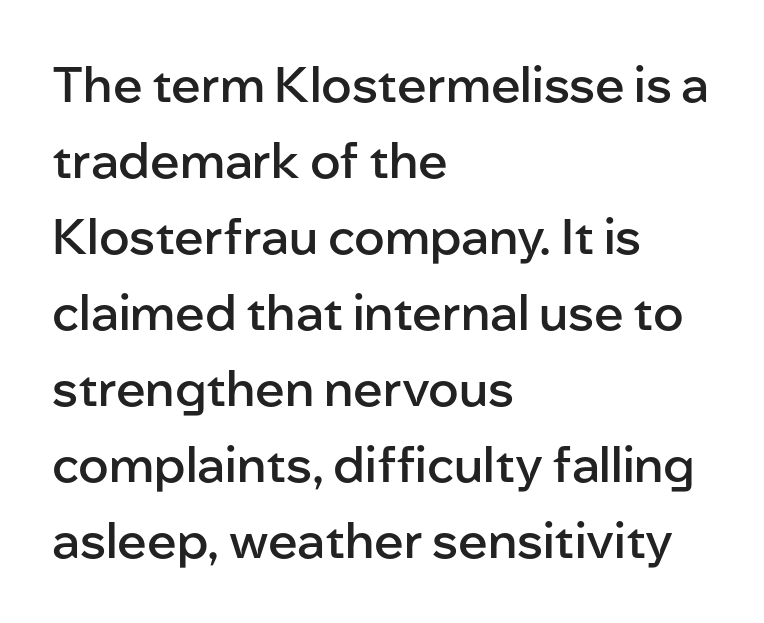
The face used here is proportionally spaced, like ordinary book or web type. Reading down the block, your eye returns to a fixed left position each line. Reading down the column, the eye jumps a familiar distance to each next line. Decoration check: the copy has no underline.
